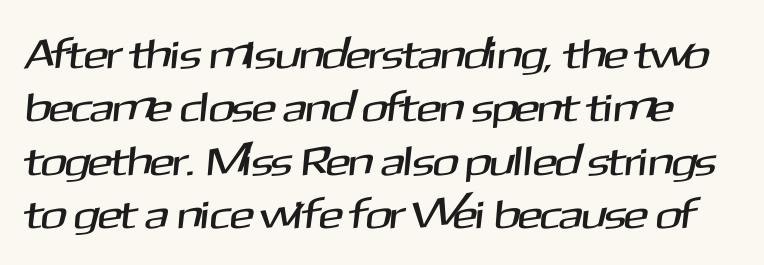
The image shows 41 px sans-serif type; set normal line spacing (1.3x), normal letter spacing, not underlined; medium stroke contrast and a medium x-height.
